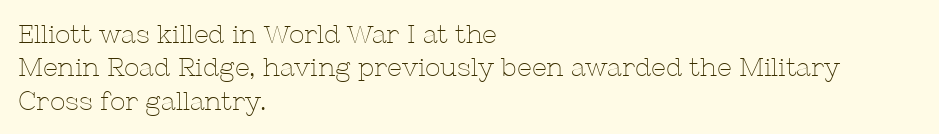
{"italic": "no", "bold": "no", "underline": "no", "align": "left", "line_spacing": "normal", "line_spacing_ratio": 1.28, "letter_spacing": "normal", "letter_spacing_em": 0.0, "glyph_px": 26}
